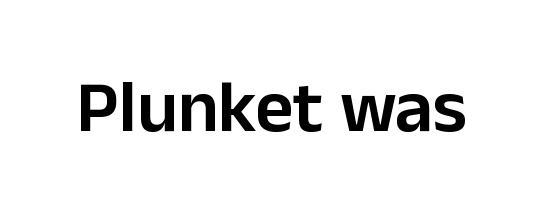
Q: Is the text bold? A: Semi-bold.
Q: Is the text italic (slanted)? A: No, it is upright.
Q: Is the typeface a serif or a sans-serif typeface? A: Sans-serif.
Q: Is the text underlined? A: No.
Q: Is the spacing between letters normal or unusually wide? A: Normal.
Q: Width (condensed, normal, or wide)? A: Normal.
Q: Stroke contrast? A: Low.
Q: x-height? A: Medium.
Q: Monospaced? A: No.
